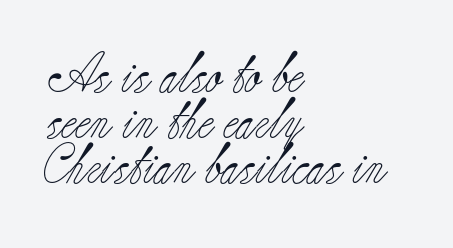
{"serif": "yes", "bold": "no", "weight": "light", "width": "normal", "stroke_contrast": "low", "x_height": "small", "monospaced": "no", "underline": "no", "align": "left", "line_spacing": "tight", "line_spacing_ratio": 1.14, "letter_spacing": "normal", "letter_spacing_em": 0.0, "glyph_px": 40}
